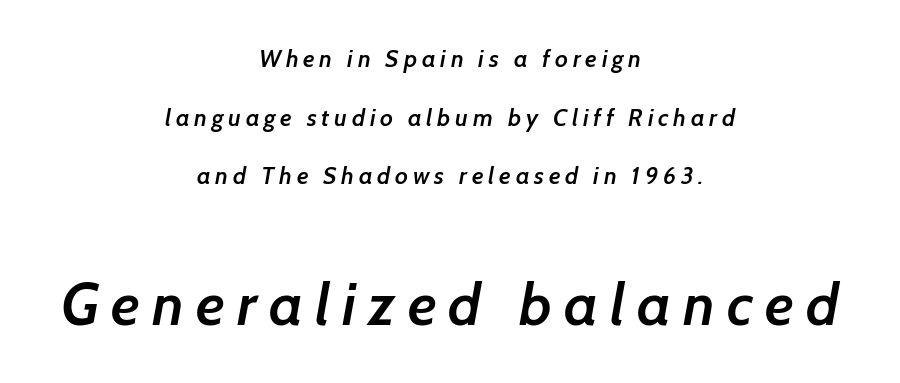
The following chunk of copy outweighs the initial chunk in type size. Bold? Not quite — semibold, heavier than regular but stopping short. Line spacing here is loose. The paragraph has two soft edges and a firm central axis. Unlike a traditional serif, this face leaves its strokes unadorned.
